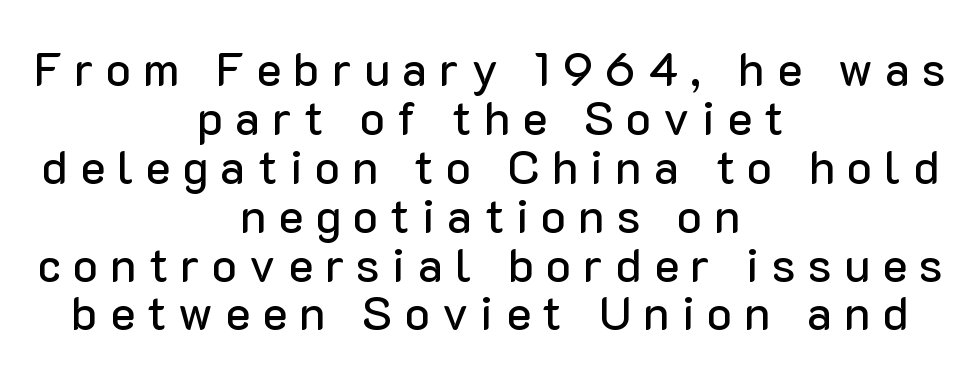
{"serif": "no", "italic": "no", "width": "normal", "stroke_contrast": "low", "x_height": "medium", "monospaced": "no", "underline": "no", "align": "center", "line_spacing": "tight", "line_spacing_ratio": 1.04, "letter_spacing": "wide", "letter_spacing_em": 0.26, "glyph_px": 47}
